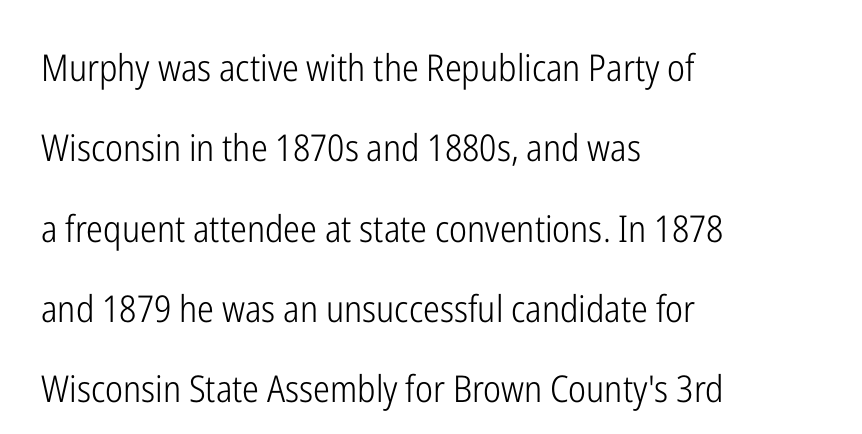
Ascenders rise straight up at ninety degrees. Lines of text with bare space underneath. The passage is arranged the way most books set body copy — flush left. Compared with typical paragraphs, the rows here are farther apart.
